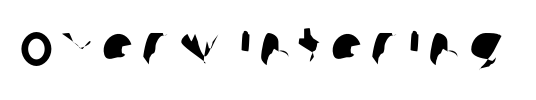
Q: Is the typeface a serif or a sans-serif typeface? A: Sans-serif.
Q: Is the text underlined? A: No.
Q: Width (condensed, normal, or wide)? A: Normal.
Q: Stroke contrast? A: Low.
Q: x-height? A: Large.
Q: Monospaced? A: No.
